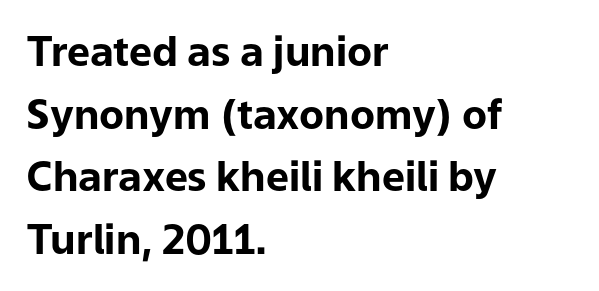
{"serif": "no", "italic": "no", "bold": "yes", "weight": "bold", "width": "normal", "stroke_contrast": "low", "x_height": "medium", "monospaced": "no", "underline": "no", "align": "left", "line_spacing": "normal", "line_spacing_ratio": 1.53, "letter_spacing": "normal", "letter_spacing_em": 0.0, "glyph_px": 41}
